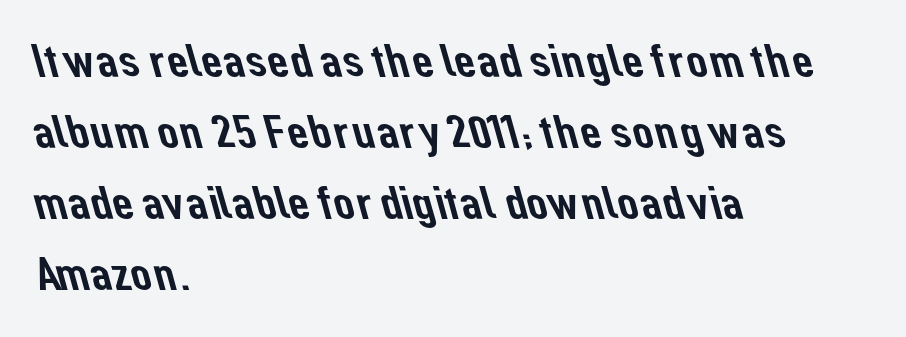
The image shows 47 px sans-serif type; set left-aligned, normal line spacing (1.51x), normal letter spacing, not underlined; low stroke contrast and a medium x-height.
